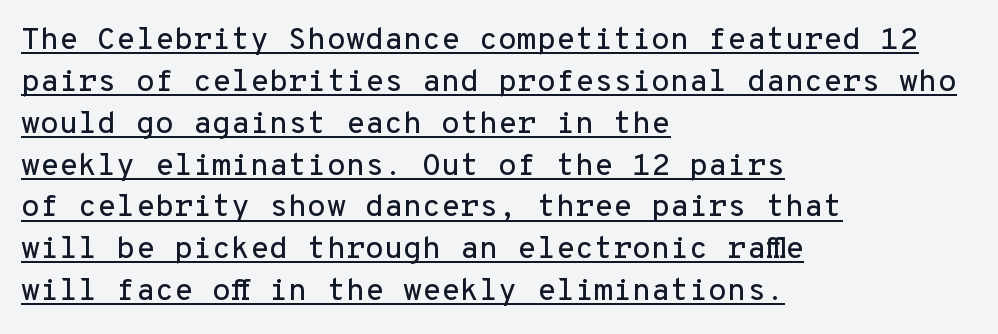
You can tell from the bare stems that sans-serif type was used. What's the leading like? Ordinary, nothing unusual. Underline: present. You can tell it's not italic because the verticals are truly vertical. Caption: multi-line text, flush left, ragged right. This sample has the even, mechanical cadence of fixed-width lettering.
